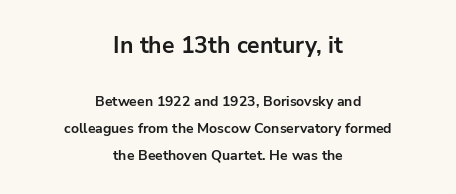
This sample uses an upright cut, with every glyph sitting square on the baseline. The text block is weighted toward neither margin, spreading evenly from the middle. The space between consecutive lines is lavish. The letterforms sit shoulder to shoulder at normal distance.
